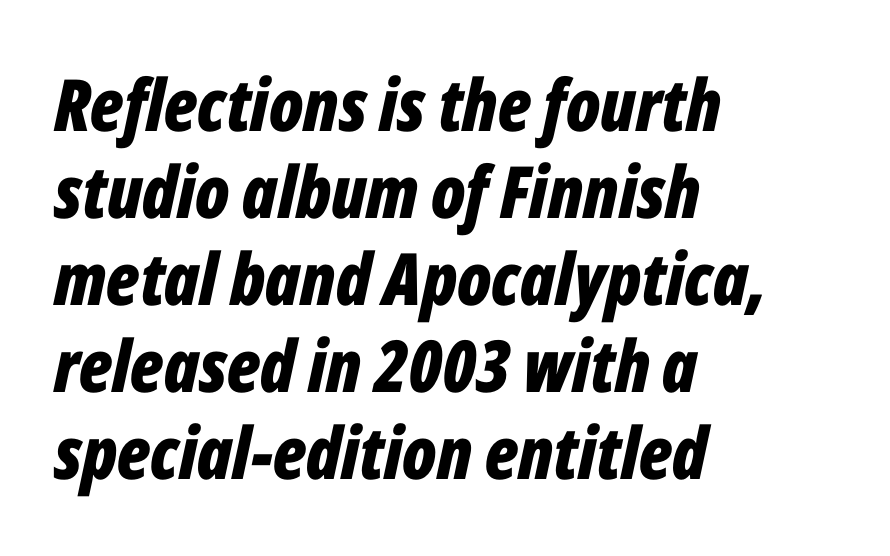
The image shows 72 px bold, condensed type, italic (leaning right); set left-aligned, line spacing 1.21x, normal letter spacing, not underlined; low stroke contrast and a medium x-height.
